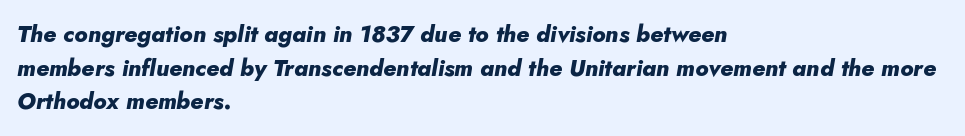
The image shows 23 px bold type, italic (leaning right); set left-aligned, normal line spacing (1.46x), normal letter spacing, not underlined.
